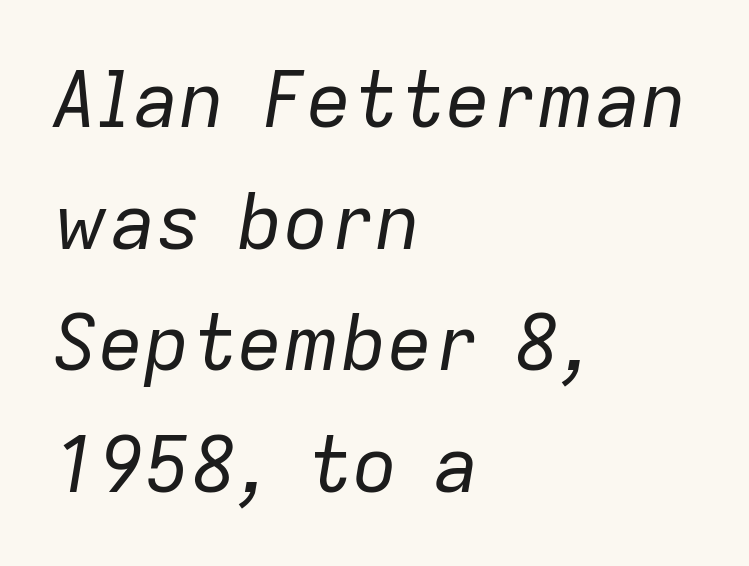
The image shows 77 px regular-weight type, italic (leaning right); set left-aligned, normal line spacing (1.58x), normal letter spacing, not underlined; low stroke contrast and a medium x-height.
